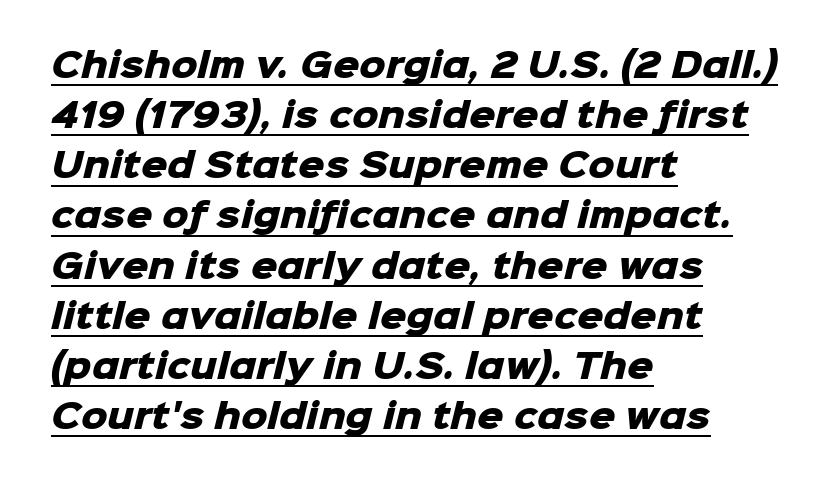
Q: Is the text bold? A: Yes.
Q: Is the typeface a serif or a sans-serif typeface? A: Sans-serif.
Q: Is the text underlined? A: Yes.
Q: How is the paragraph aligned? A: Left-aligned.
Q: Is the spacing between letters normal or unusually wide? A: Normal.
Q: Is the spacing between lines tight, normal or loose? A: Normal.
Q: Width (condensed, normal, or wide)? A: Normal.
Q: Stroke contrast? A: Low.
Q: x-height? A: Medium.
Q: Monospaced? A: No.
